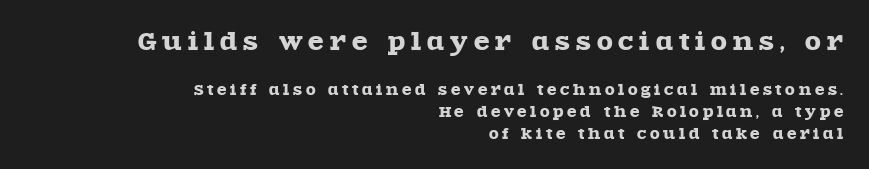
Q: Is the text italic (slanted)? A: No, it is upright.
Q: Is the text underlined? A: No.
Q: How is the paragraph aligned? A: Right-aligned.
Q: Is the spacing between letters normal or unusually wide? A: Unusually wide.
Q: Is the spacing between lines tight, normal or loose? A: Normal.
Q: Which block of text is set in a larger size, the first (top) or the second (bottom)? A: The first (top) one.
